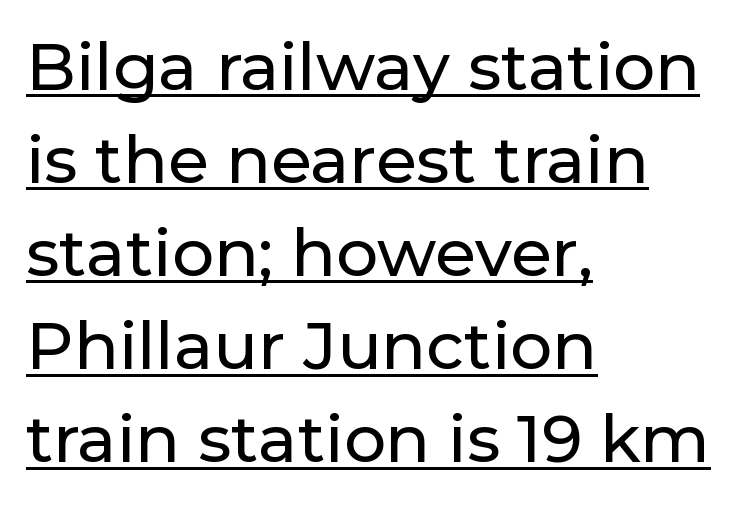
The leading is moderate, giving the passage an even texture. Left-aligned paragraph, ragged on the right. Is this a fixed-width face? No — the glyphs have proportional, varying widths. Does a line run under the words? Yes, clearly. It's the straight-up-and-down kind of type.
